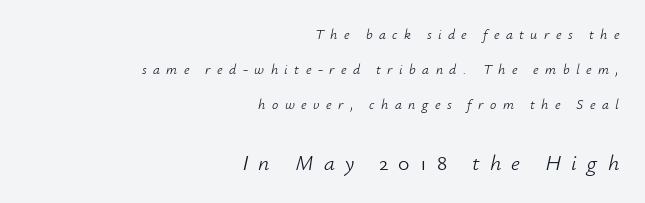
{"italic": "yes", "lean": "right", "slant_degrees": 12, "bold": "no", "underline": "no", "align": "right", "line_spacing": "loose", "line_spacing_ratio": 2.5, "letter_spacing": "wide", "letter_spacing_em": 0.46, "larger_block": "second", "size_ratio": 1.57, "glyph_px": 22}
